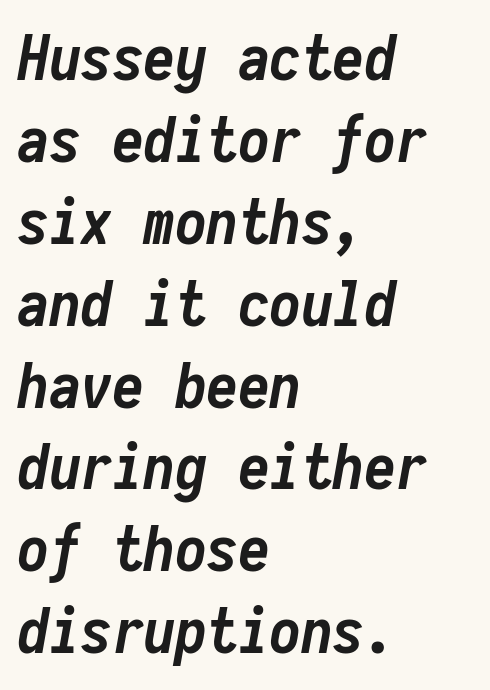
Q: Is the text bold? A: Yes.
Q: Is the text italic (slanted)? A: Yes, it leans right by about 10 degrees.
Q: Is the text underlined? A: No.
Q: How is the paragraph aligned? A: Left-aligned.
Q: Is the spacing between letters normal or unusually wide? A: Normal.
Q: Is the spacing between lines tight, normal or loose? A: Normal.
Q: Width (condensed, normal, or wide)? A: Condensed.
Q: Stroke contrast? A: Low.
Q: x-height? A: Medium.
Q: Monospaced? A: Yes.
